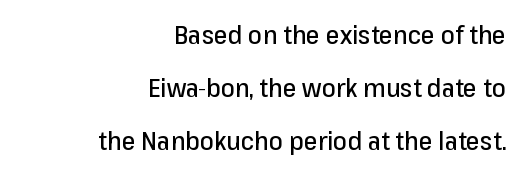
The image shows 25 px text type, upright; set right-aligned, loose line spacing (2.13x), normal letter spacing, not underlined.
